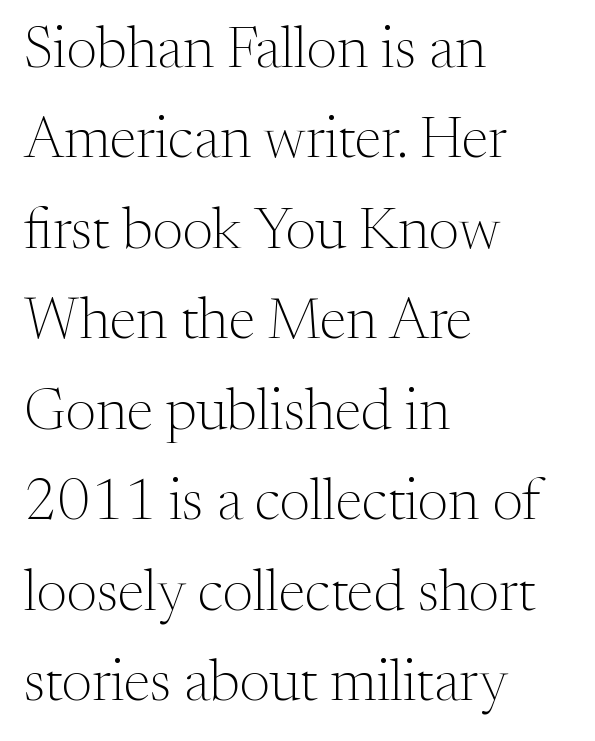
The image shows 58 px light serif type, upright; set left-aligned, normal line spacing (1.56x), normal letter spacing, not underlined; medium stroke contrast and a medium x-height.
